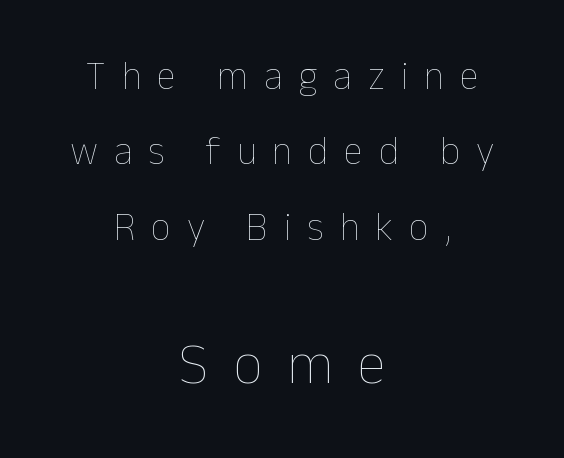
A centered setting, common on invitations and titles, is used for this passage. Each stroke keeps to a modest, everyday thickness or less. Of the two passages, the one underneath uses the larger point size. The foot of each line stays bare and open. Looks like regular typesetting: each glyph gets only the width it needs. Successive baselines arrive slowly, with a big drop between each.
